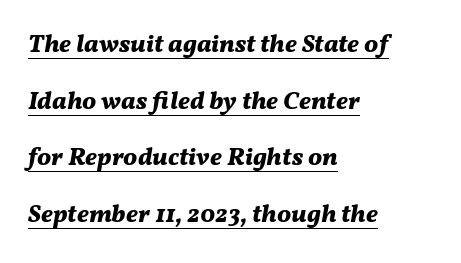
Q: Is the text bold? A: Yes.
Q: Is the text italic (slanted)? A: Yes, it leans right by about 11 degrees.
Q: Is the text underlined? A: Yes.
Q: How is the paragraph aligned? A: Left-aligned.
Q: Is the spacing between letters normal or unusually wide? A: Normal.
Q: Is the spacing between lines tight, normal or loose? A: Loose.
